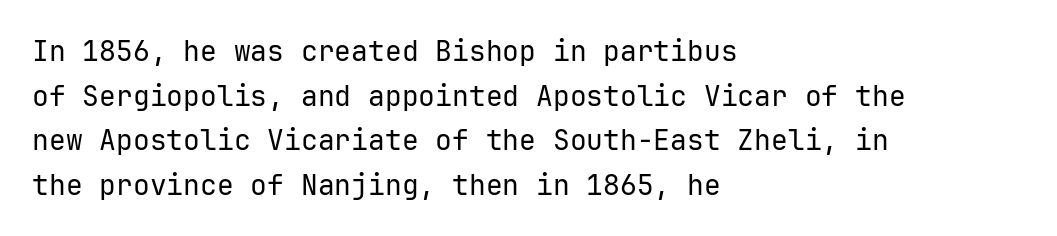
{"serif": "no", "italic": "no", "bold": "no", "weight": "regular", "width": "normal", "stroke_contrast": "low", "x_height": "medium", "underline": "no", "align": "left", "line_spacing": "normal", "line_spacing_ratio": 1.59, "letter_spacing": "normal", "letter_spacing_em": 0.0, "glyph_px": 28}
